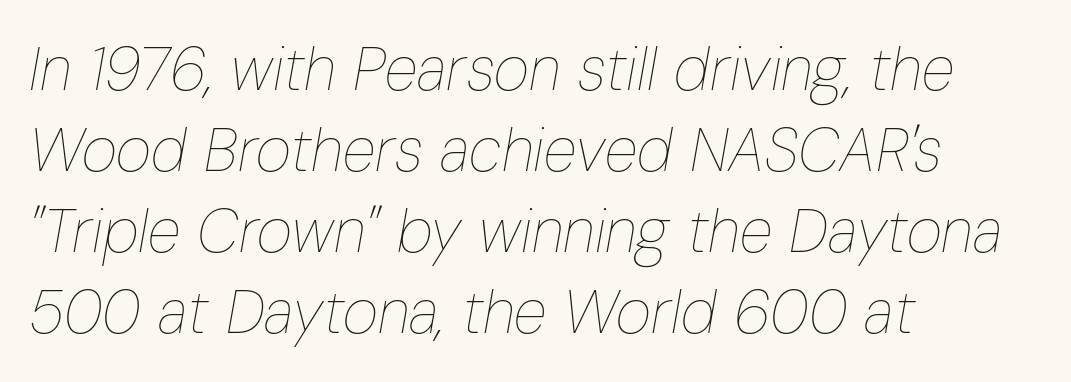
{"italic": "yes", "lean": "right", "slant_degrees": 10, "bold": "no", "weight": "thin", "width": "condensed", "stroke_contrast": "low", "x_height": "medium", "monospaced": "no", "underline": "no", "align": "left", "line_spacing": "normal", "line_spacing_ratio": 1.33, "letter_spacing": "normal", "letter_spacing_em": 0.0, "glyph_px": 61}
